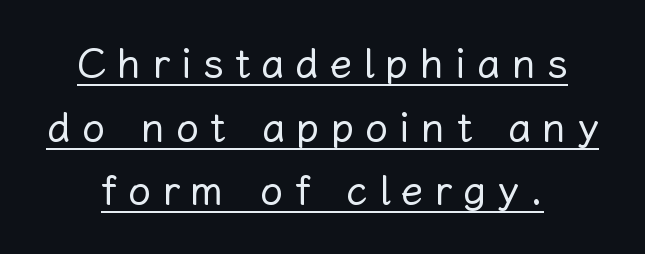
{"italic": "no", "bold": "no", "weight": "regular", "width": "normal", "stroke_contrast": "low", "x_height": "medium", "monospaced": "no", "underline": "yes", "line_spacing": "normal", "line_spacing_ratio": 1.55, "letter_spacing": "wide", "letter_spacing_em": 0.27, "glyph_px": 41}
